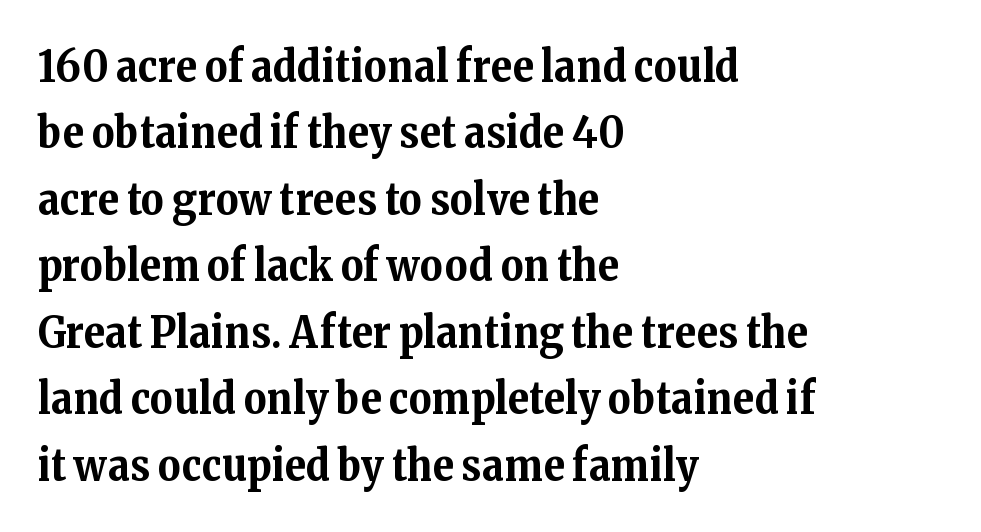
The image shows 44 px bold serif type, upright; set left-aligned, normal line spacing (1.51x), normal letter spacing, not underlined; medium stroke contrast and a medium x-height.
